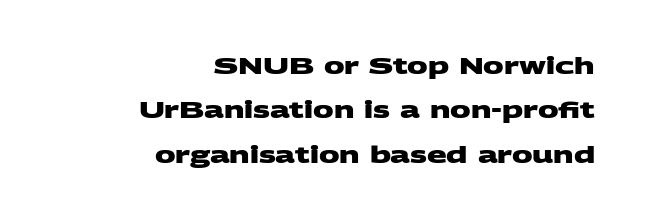
You could call the tracking neutral — neither tight nor loose. Students, this is bold: see how much ink each stroke carries. The glyphs are unaccompanied by any horizontal stroke below them. If you measured baseline to baseline, you'd find a long distance.
